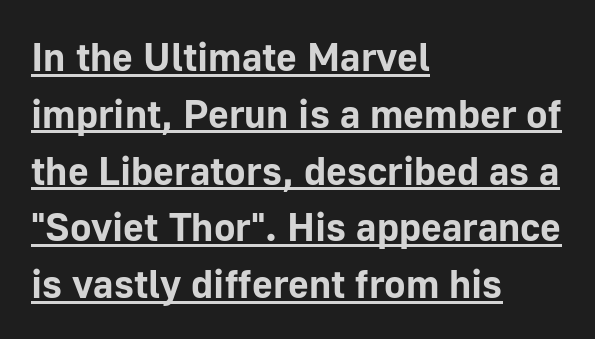
{"serif": "no", "italic": "no", "bold": "yes", "weight": "bold", "width": "normal", "stroke_contrast": "low", "x_height": "medium", "monospaced": "no", "underline": "yes", "align": "left", "line_spacing": "normal", "line_spacing_ratio": 1.42, "letter_spacing": "normal", "letter_spacing_em": 0.0, "glyph_px": 40}
